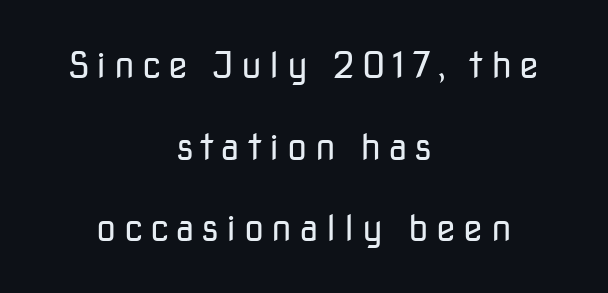
Q: Is the text bold? A: No.
Q: Is the text italic (slanted)? A: No, it is upright.
Q: Is the typeface a serif or a sans-serif typeface? A: Sans-serif.
Q: Is the text underlined? A: No.
Q: How is the paragraph aligned? A: Centered.
Q: Is the spacing between letters normal or unusually wide? A: Unusually wide.
Q: Is the spacing between lines tight, normal or loose? A: Loose.
Q: Width (condensed, normal, or wide)? A: Normal.
Q: Stroke contrast? A: Low.
Q: x-height? A: Medium.
Q: Monospaced? A: No.
